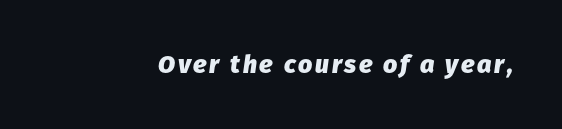
{"italic": "yes", "lean": "right", "slant_degrees": 8, "bold": "yes", "underline": "no", "glyph_px": 25}
